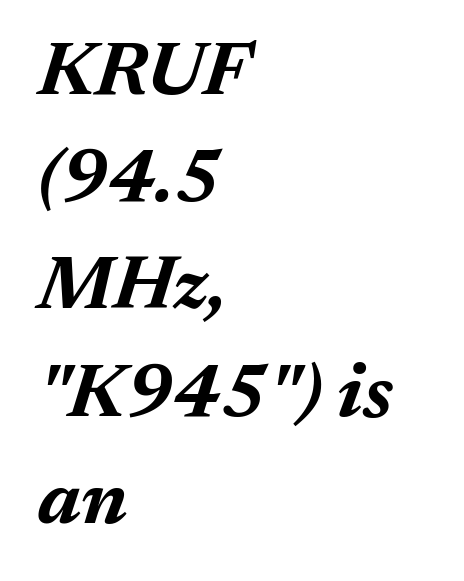
{"italic": "yes", "lean": "right", "slant_degrees": 17, "bold": "yes", "weight": "bold", "width": "normal", "stroke_contrast": "medium", "x_height": "medium", "monospaced": "no", "underline": "no", "align": "left", "line_spacing": "normal", "line_spacing_ratio": 1.43, "letter_spacing": "normal", "letter_spacing_em": 0.0, "glyph_px": 75}
